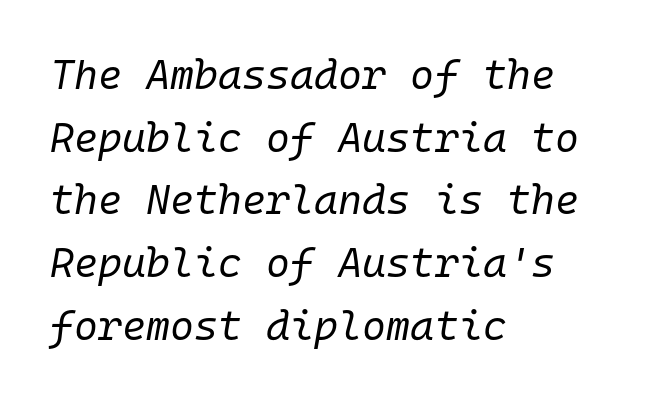
Q: Is the text bold? A: No.
Q: Is the text italic (slanted)? A: Yes, it leans right by about 10 degrees.
Q: Is the text underlined? A: No.
Q: How is the paragraph aligned? A: Left-aligned.
Q: Is the spacing between letters normal or unusually wide? A: Normal.
Q: Is the spacing between lines tight, normal or loose? A: Normal.
Q: Width (condensed, normal, or wide)? A: Normal.
Q: Stroke contrast? A: Low.
Q: x-height? A: Medium.
Q: Monospaced? A: Yes.
